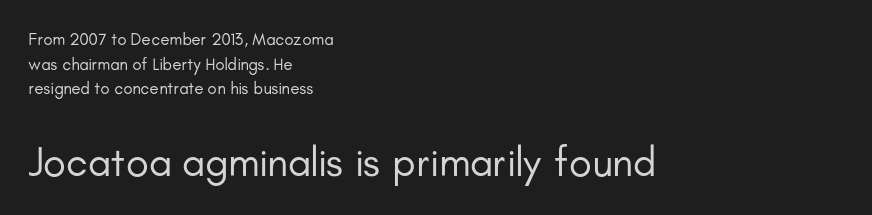
The image shows 42 px regular-weight sans-serif type, upright; set left-aligned, normal line spacing (1.45x), normal letter spacing, not underlined; the second (bottom) block is 2.47x larger; low stroke contrast and a small x-height.
